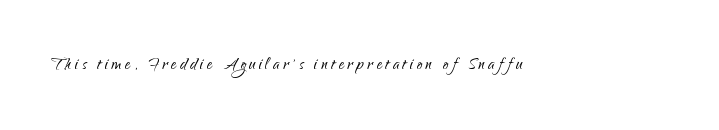
Q: Is the text bold? A: No.
Q: Is the text italic (slanted)? A: Yes.
Q: Is the text underlined? A: No.
